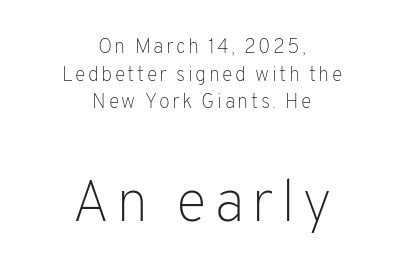
Q: Is the text bold? A: No.
Q: Is the text italic (slanted)? A: No, it is upright.
Q: Is the typeface a serif or a sans-serif typeface? A: Sans-serif.
Q: Is the text underlined? A: No.
Q: How is the paragraph aligned? A: Centered.
Q: Is the spacing between lines tight, normal or loose? A: Normal.
Q: Which block of text is set in a larger size, the first (top) or the second (bottom)? A: The second (bottom) one.
Q: Width (condensed, normal, or wide)? A: Normal.
Q: Stroke contrast? A: Low.
Q: x-height? A: Medium.
Q: Monospaced? A: No.
